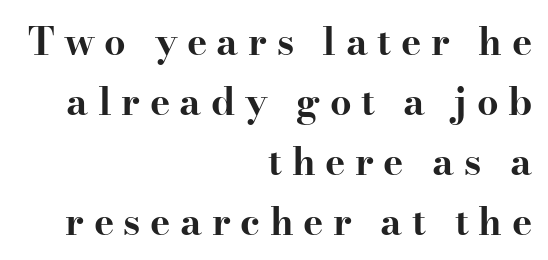
The image shows 38 px bold, wide serif type, upright; set right-aligned, normal line spacing (1.58x), unusually wide letter spacing (+0.25 em), not underlined; high stroke contrast and a small x-height.
